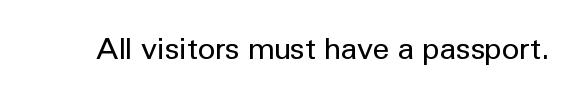
Nope, not italic — everything's standing straight. No letter is thick-stroked: the sample isn't bold. Plain, unruled lines of type. I'd call this a sans setting — the letters go barefoot. Here the designer chose a conventional face with non-uniform glyph widths. The tracking reads as untouched default to a designer's eye.
